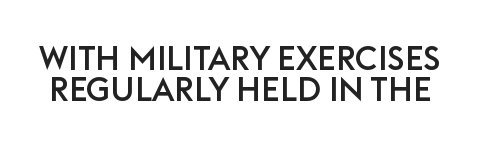
{"serif": "no", "italic": "no", "width": "normal", "stroke_contrast": "low", "x_height": "large", "monospaced": "no", "underline": "no", "line_spacing": "tight", "line_spacing_ratio": 0.95, "letter_spacing": "normal", "letter_spacing_em": 0.0, "glyph_px": 33}
